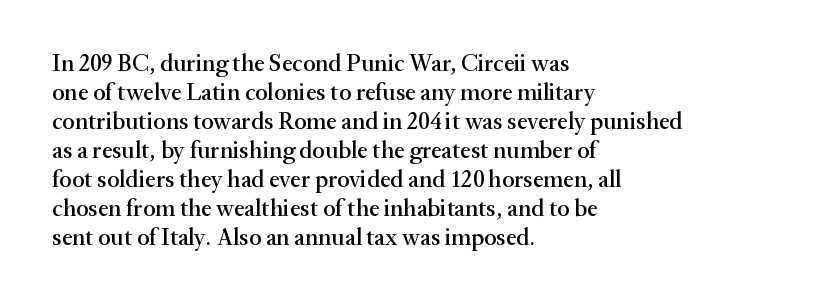
{"italic": "no", "underline": "no", "align": "left", "line_spacing_ratio": 1.21, "letter_spacing": "normal", "letter_spacing_em": 0.0, "glyph_px": 24}
